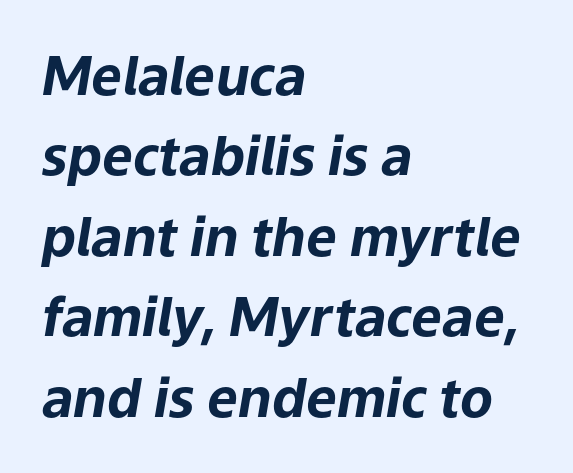
Q: Is the text bold? A: Yes.
Q: Is the text italic (slanted)? A: Yes, it leans right by about 9 degrees.
Q: Is the text underlined? A: No.
Q: How is the paragraph aligned? A: Left-aligned.
Q: Is the spacing between letters normal or unusually wide? A: Normal.
Q: Is the spacing between lines tight, normal or loose? A: Normal.
Q: Width (condensed, normal, or wide)? A: Normal.
Q: Stroke contrast? A: Low.
Q: x-height? A: Medium.
Q: Monospaced? A: No.
